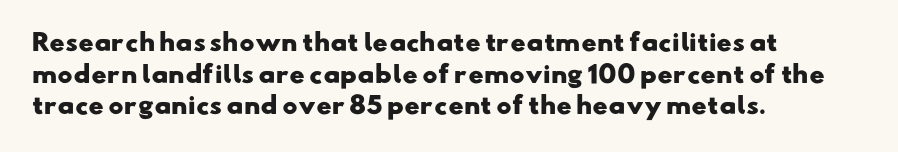
Q: Is the text bold? A: Yes.
Q: Is the text underlined? A: No.
Q: How is the paragraph aligned? A: Left-aligned.
Q: Is the spacing between letters normal or unusually wide? A: Normal.
Q: Is the spacing between lines tight, normal or loose? A: Normal.
